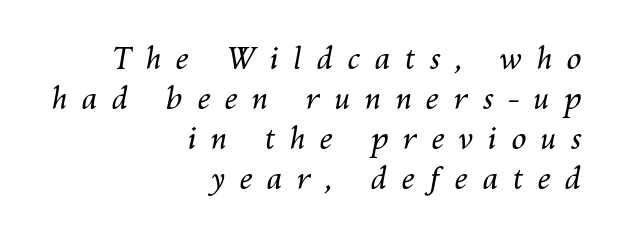
The image shows 30 px regular-weight type, italic (leaning right); set right-aligned, normal line spacing (1.33x), unusually wide letter spacing (+0.48 em), not underlined; medium stroke contrast and a medium x-height.
